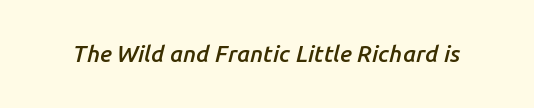
The image shows 23 px text type, italic (leaning right); set normal letter spacing, not underlined.
